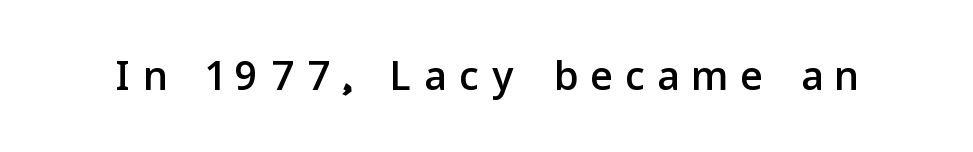
Q: Is the text italic (slanted)? A: No, it is upright.
Q: Is the typeface a serif or a sans-serif typeface? A: Sans-serif.
Q: Is the text underlined? A: No.
Q: Is the spacing between letters normal or unusually wide? A: Unusually wide.
Q: Width (condensed, normal, or wide)? A: Normal.
Q: Stroke contrast? A: Low.
Q: x-height? A: Medium.
Q: Monospaced? A: No.
